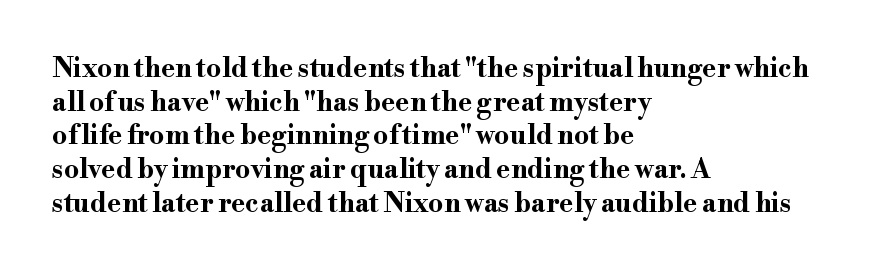
Q: Is the text bold? A: Yes.
Q: Is the text italic (slanted)? A: No, it is upright.
Q: Is the text underlined? A: No.
Q: How is the paragraph aligned? A: Left-aligned.
Q: Is the spacing between letters normal or unusually wide? A: Normal.
Q: Is the spacing between lines tight, normal or loose? A: Normal.
